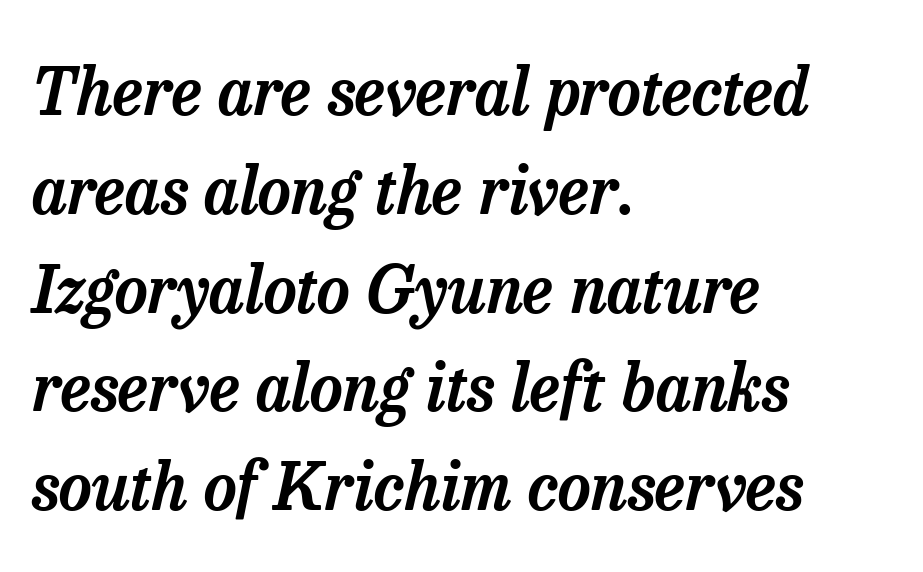
Characters are canted at an angle relative to the baseline's perpendicular. Is there much room between lines? A standard amount, neither cramped nor airy. The face used here is proportionally spaced, like ordinary book or web type. No word sits above an underline. The rendering anchors every line to the left-hand side.
